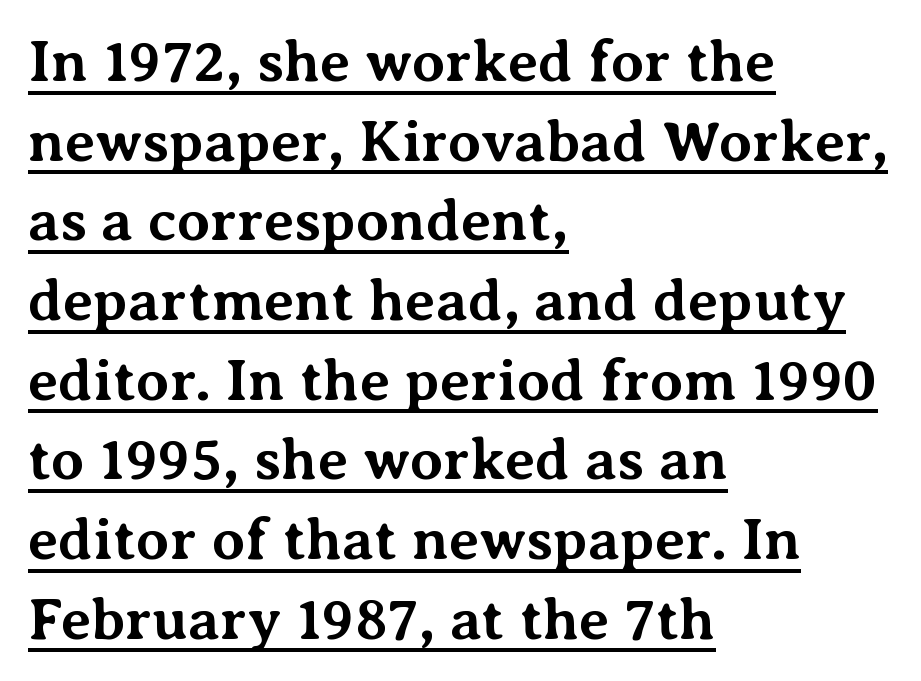
The image shows 59 px bold serif type, upright; set left-aligned, normal line spacing (1.35x), normal letter spacing, underlined; medium stroke contrast and a medium x-height.
